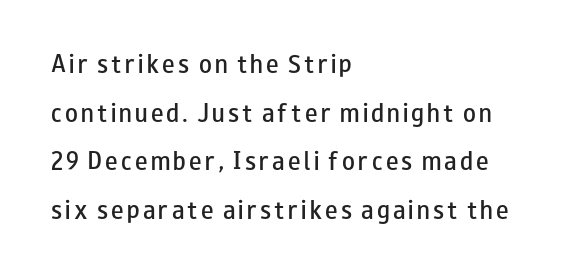
{"italic": "no", "bold": "semi", "underline": "no", "align": "left", "line_spacing": "loose", "line_spacing_ratio": 2.32, "glyph_px": 21}
